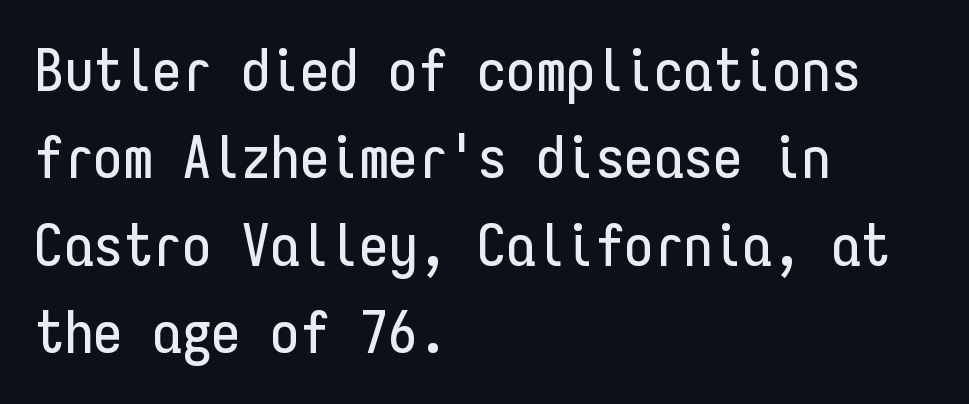
The image shows 59 px condensed sans-serif type, upright, monospaced; set left-aligned, normal line spacing (1.48x), normal letter spacing, not underlined; low stroke contrast and a medium x-height.
